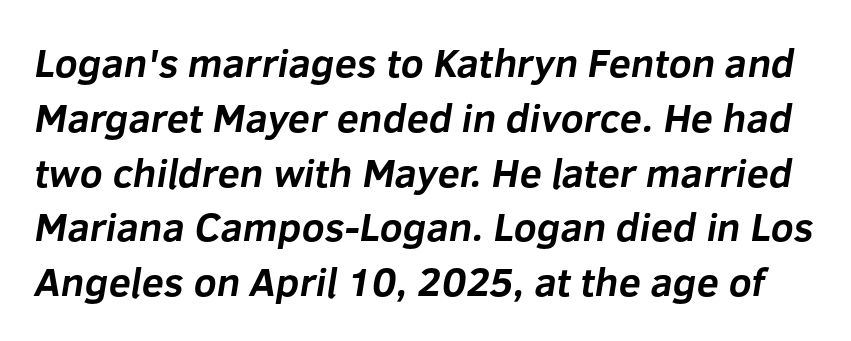
Does the weight exceed regular? Yes, all the way to bold. This sample has the flowing, uneven cadence of proportional lettering. Just letters on the line, the space beneath them empty. These lines sit exactly where default settings would place them. Students, note that the glyphs here touch the page at normal intervals. The passage shown is typeset with a sans-serif family.
